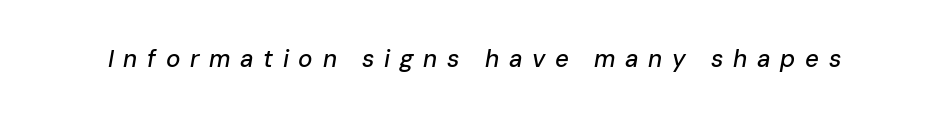
Every character sits at an angle, as italics do. Lines of text with bare space underneath. Is the letter spacing exaggerated? Yes — the characters are pushed far apart.
